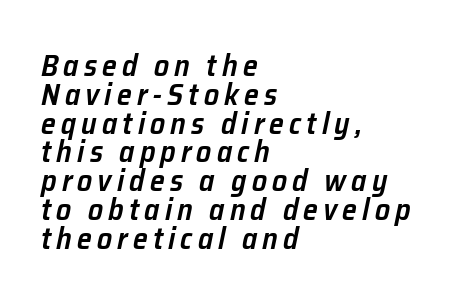
Words float on clear page, feet unadorned. The passage shown stacks its lines with hardly any gap. Casual observation: everything's shoved over to the left. The glyphs have the mass of a demibold cut, below bold. You can tell it's italic because the verticals aren't actually vertical. Is this a fixed-width face? No — the glyphs have proportional, varying widths.
